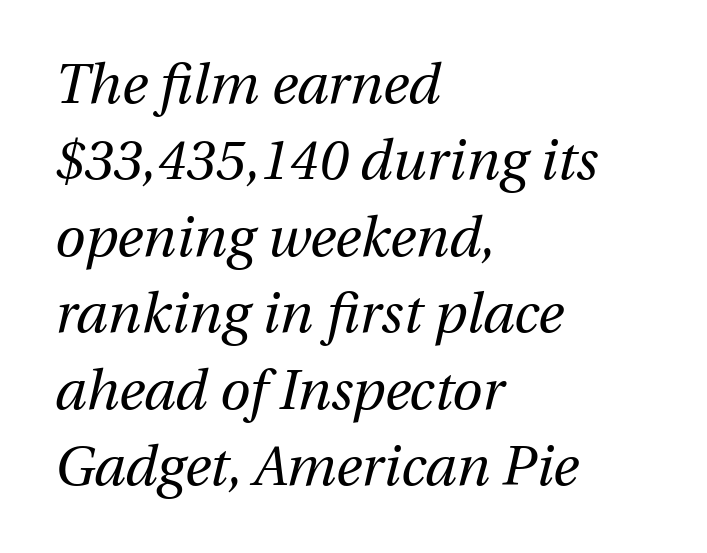
Q: Is the text bold? A: No.
Q: Is the text italic (slanted)? A: Yes, it leans right by about 12 degrees.
Q: Is the text underlined? A: No.
Q: How is the paragraph aligned? A: Left-aligned.
Q: Is the spacing between letters normal or unusually wide? A: Normal.
Q: Is the spacing between lines tight, normal or loose? A: Normal.
Q: Width (condensed, normal, or wide)? A: Normal.
Q: Stroke contrast? A: Medium.
Q: x-height? A: Medium.
Q: Monospaced? A: No.
